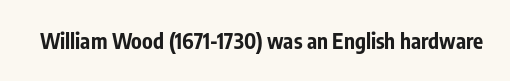
Q: Is the text bold? A: Yes.
Q: Is the text italic (slanted)? A: No, it is upright.
Q: Is the text underlined? A: No.
Q: Is the spacing between letters normal or unusually wide? A: Normal.
